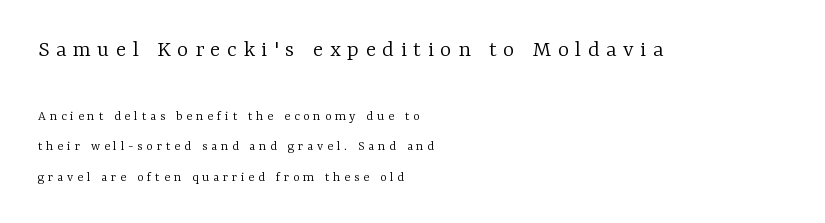
{"italic": "no", "bold": "no", "underline": "no", "align": "left", "line_spacing": "loose", "line_spacing_ratio": 2.16, "letter_spacing": "wide", "letter_spacing_em": 0.27, "larger_block": "first", "size_ratio": 1.71, "glyph_px": 24}
